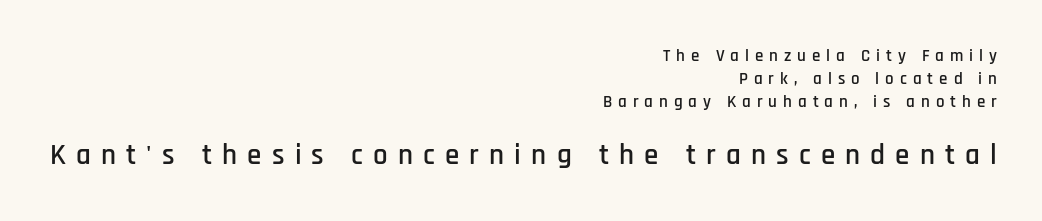
{"serif": "no", "italic": "no", "width": "condensed", "stroke_contrast": "low", "x_height": "large", "monospaced": "no", "underline": "no", "align": "right", "line_spacing": "normal", "line_spacing_ratio": 1.35, "letter_spacing": "wide", "letter_spacing_em": 0.35, "larger_block": "second", "size_ratio": 1.71, "glyph_px": 29}
